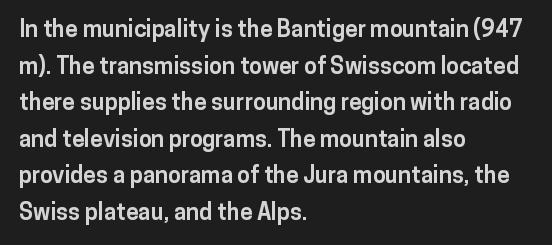
The image shows 23 px bold type, upright; set left-aligned, normal line spacing (1.59x), normal letter spacing, not underlined.
